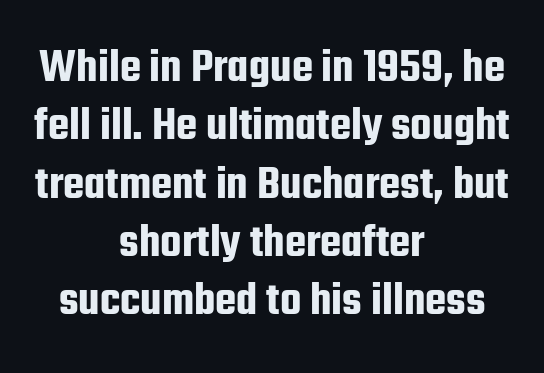
Q: Is the text italic (slanted)? A: No, it is upright.
Q: Is the typeface a serif or a sans-serif typeface? A: Sans-serif.
Q: Is the text underlined? A: No.
Q: How is the paragraph aligned? A: Centered.
Q: Is the spacing between letters normal or unusually wide? A: Normal.
Q: Width (condensed, normal, or wide)? A: Condensed.
Q: Stroke contrast? A: Low.
Q: x-height? A: Medium.
Q: Monospaced? A: No.
